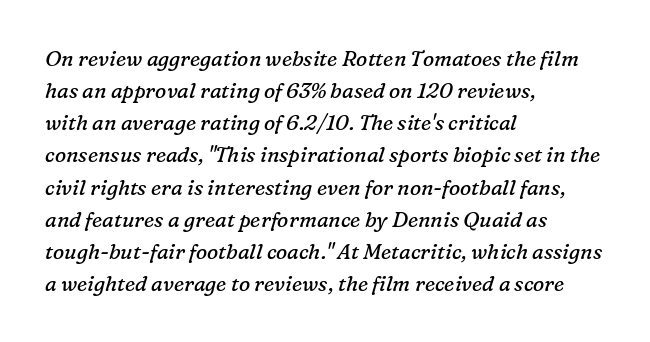
Think standard paragraph weight, or any step lighter than that. The lettering tilts uniformly, giving the passage an italic look. Spacing between characters is what you'd get straight out of the box. The foot of each line stays bare and open. Line beginnings align vertically; line endings do not.
